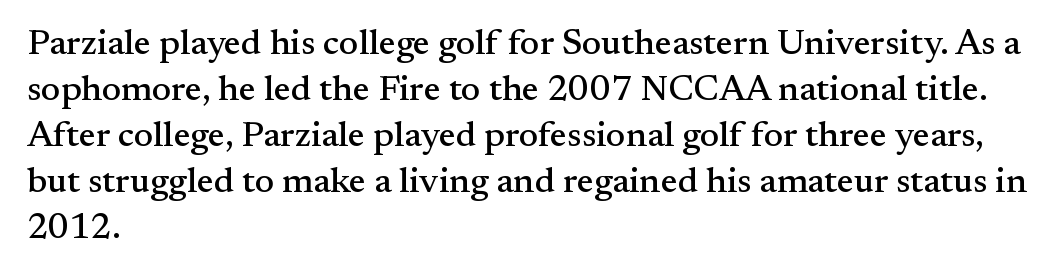
No word sits above an underline. The letterforms sit shoulder to shoulder at normal distance. Spacing verdict: proportional, widths tailored to each character. Old-style or modern, the face here clearly has serifs. The rows are spaced the way most documents space them.
